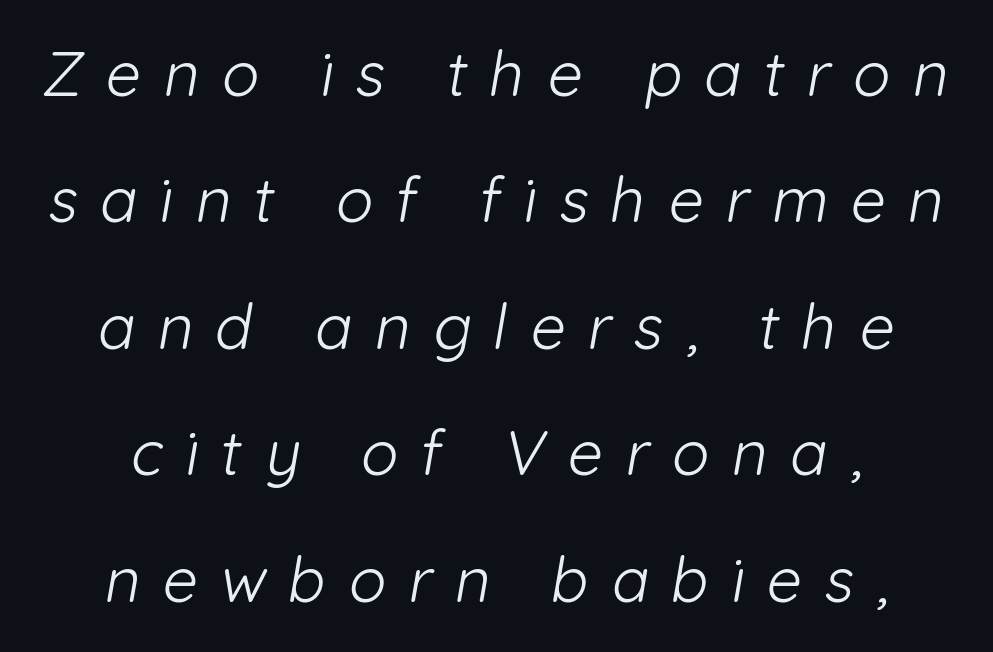
Think standard paragraph weight, or any step lighter than that. The letters are spread apart with noticeably loose tracking. Clear beneath every line of the passage. The font family rendered here belongs to the sans-serif group. Horizontal bands of white between lines are thick stripes.
